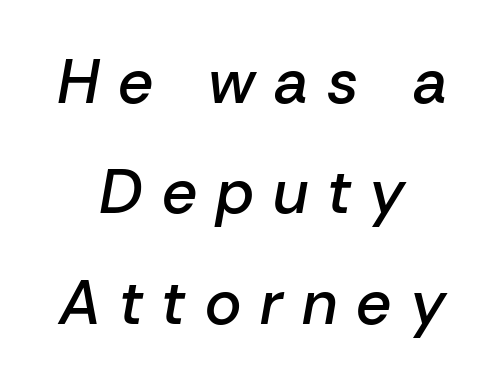
The image shows 62 px semibold type, italic (leaning right); set centered, line spacing 1.78x, unusually wide letter spacing (+0.31 em), not underlined; low stroke contrast and a medium x-height.
